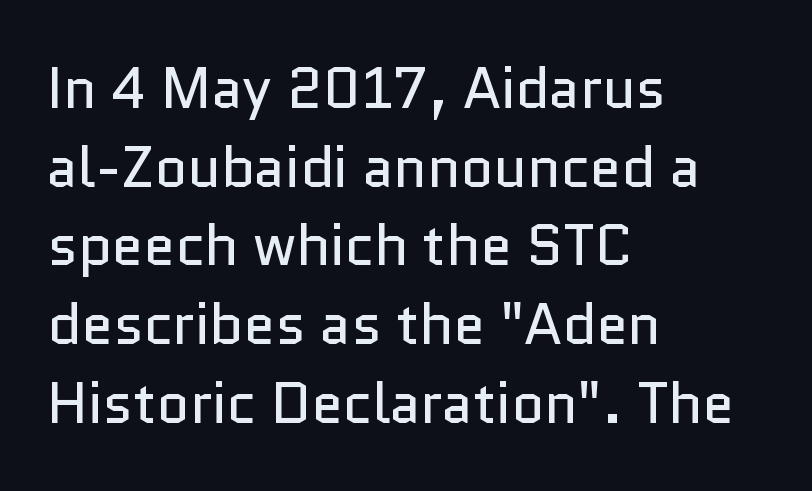
Q: Is the text bold? A: No.
Q: Is the text italic (slanted)? A: No, it is upright.
Q: Is the typeface a serif or a sans-serif typeface? A: Sans-serif.
Q: Is the text underlined? A: No.
Q: How is the paragraph aligned? A: Left-aligned.
Q: Is the spacing between letters normal or unusually wide? A: Normal.
Q: Is the spacing between lines tight, normal or loose? A: Normal.
Q: Width (condensed, normal, or wide)? A: Normal.
Q: Stroke contrast? A: Low.
Q: x-height? A: Medium.
Q: Monospaced? A: No.
